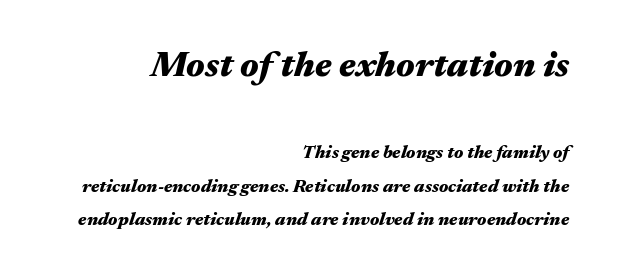
The image shows 36 px heavy, wide type, italic (leaning right); set right-aligned, line spacing 1.85x, normal letter spacing, not underlined; the first (top) block is 2.0x larger; medium stroke contrast and a medium x-height.
